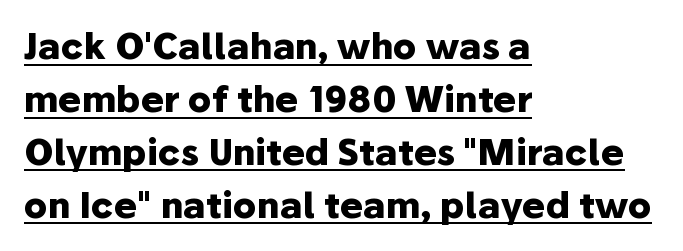
Q: Is the text bold? A: Yes.
Q: Is the text italic (slanted)? A: No, it is upright.
Q: Is the typeface a serif or a sans-serif typeface? A: Sans-serif.
Q: Is the text underlined? A: Yes.
Q: How is the paragraph aligned? A: Left-aligned.
Q: Is the spacing between letters normal or unusually wide? A: Normal.
Q: Is the spacing between lines tight, normal or loose? A: Normal.
Q: Width (condensed, normal, or wide)? A: Normal.
Q: Stroke contrast? A: Low.
Q: x-height? A: Medium.
Q: Monospaced? A: No.
